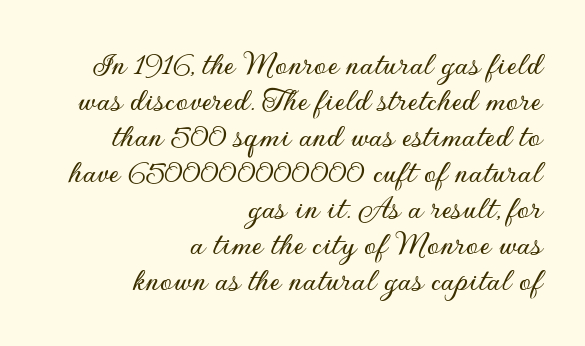
{"serif": "no", "width": "normal", "stroke_contrast": "low", "x_height": "small", "monospaced": "no", "underline": "no", "align": "right", "line_spacing": "tight", "line_spacing_ratio": 1.03, "letter_spacing": "normal", "letter_spacing_em": 0.0, "glyph_px": 35}
